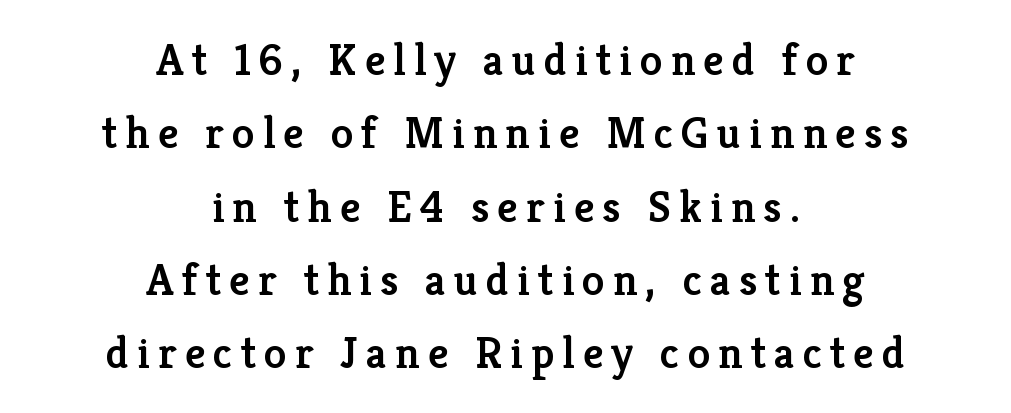
The image shows 45 px semibold serif type, upright; set centered, normal line spacing (1.63x), not underlined; low stroke contrast and a medium x-height.
